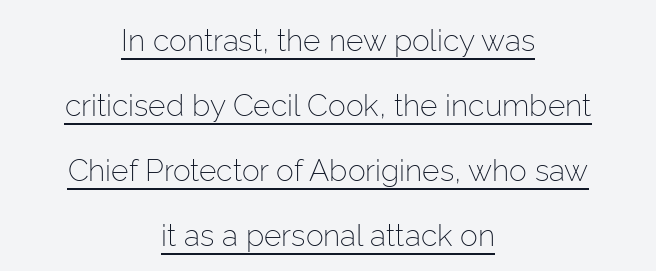
The image shows 30 px light sans-serif type, upright; set centered, loose line spacing (2.17x), normal letter spacing, underlined; low stroke contrast and a medium x-height.
